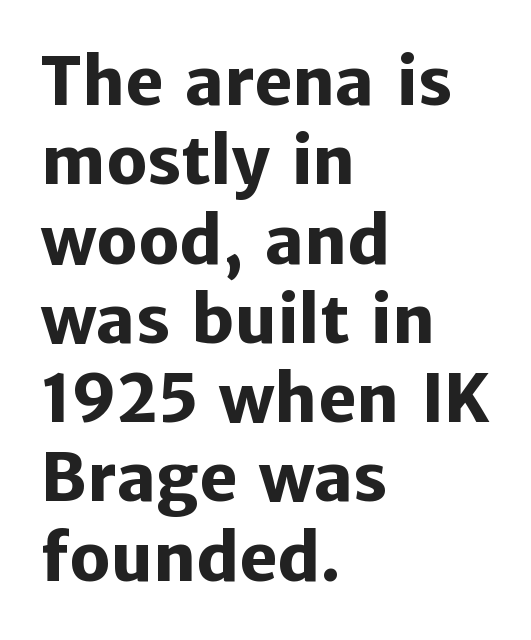
{"serif": "no", "italic": "no", "bold": "yes", "weight": "heavy", "width": "normal", "stroke_contrast": "low", "x_height": "medium", "monospaced": "no", "underline": "no", "align": "left", "line_spacing_ratio": 1.22, "letter_spacing": "normal", "letter_spacing_em": 0.0, "glyph_px": 65}
